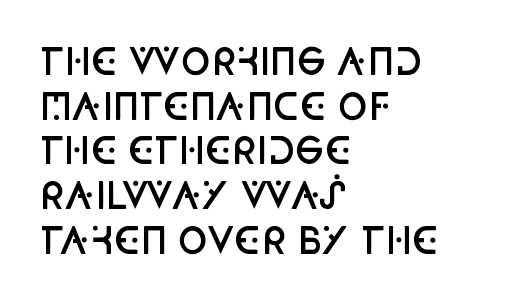
The image shows 36 px semibold, condensed sans-serif type, upright; set left-aligned, line spacing 1.24x, normal letter spacing, not underlined; low stroke contrast and a large x-height.
